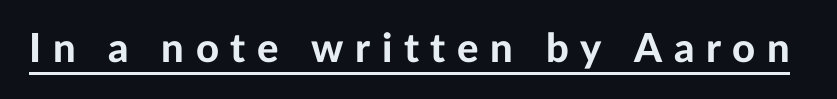
Q: Is the text bold? A: Yes.
Q: Is the text italic (slanted)? A: No, it is upright.
Q: Is the typeface a serif or a sans-serif typeface? A: Sans-serif.
Q: Is the text underlined? A: Yes.
Q: Is the spacing between letters normal or unusually wide? A: Unusually wide.
Q: Width (condensed, normal, or wide)? A: Normal.
Q: Stroke contrast? A: Low.
Q: x-height? A: Medium.
Q: Monospaced? A: No.
